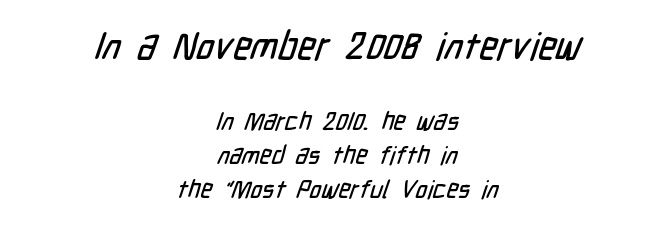
{"serif": "no", "width": "condensed", "stroke_contrast": "low", "x_height": "medium", "monospaced": "no", "underline": "no", "align": "center", "line_spacing": "normal", "line_spacing_ratio": 1.36, "letter_spacing": "normal", "letter_spacing_em": 0.0, "larger_block": "first", "size_ratio": 1.52, "glyph_px": 38}
